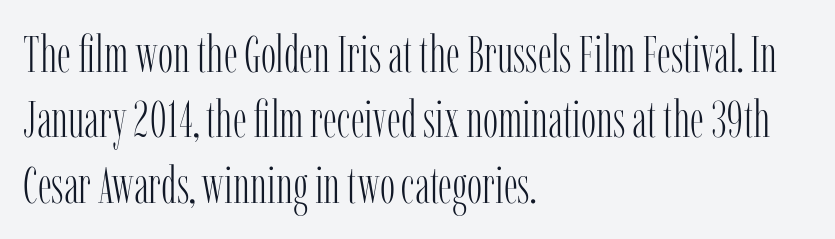
{"serif": "yes", "italic": "no", "bold": "no", "weight": "light", "width": "condensed", "stroke_contrast": "low", "x_height": "medium", "monospaced": "no", "underline": "no", "align": "left", "line_spacing": "normal", "line_spacing_ratio": 1.28, "letter_spacing": "normal", "letter_spacing_em": 0.0, "glyph_px": 51}
